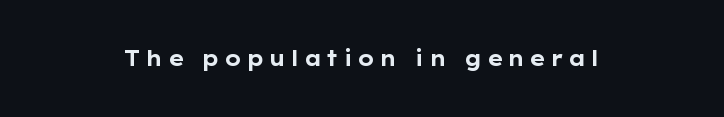
{"italic": "no", "bold": "yes", "underline": "no", "letter_spacing": "wide", "letter_spacing_em": 0.2, "glyph_px": 21}
